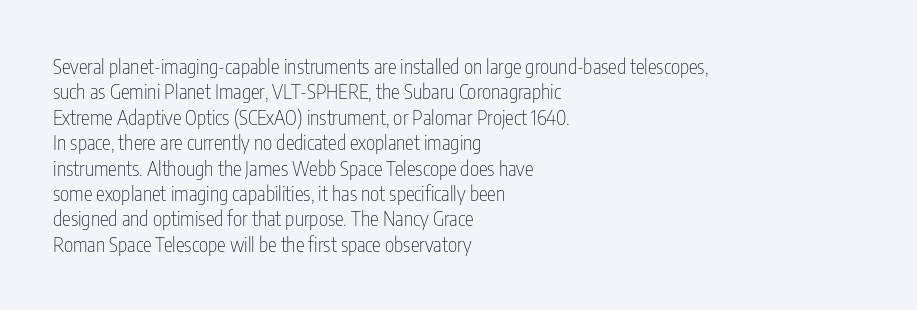
The rows are spaced the way most documents space them. Weight: in the light-to-regular range. Each word holds together tightly as a unit, with standard inter-letter gaps. Nobody drew a line under any word here.
